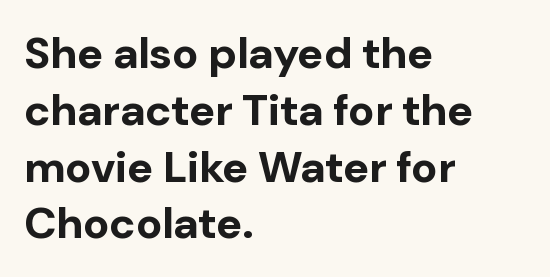
The image shows 44 px bold sans-serif type, upright; set left-aligned, normal line spacing (1.29x), normal letter spacing, not underlined; low stroke contrast and a medium x-height.
